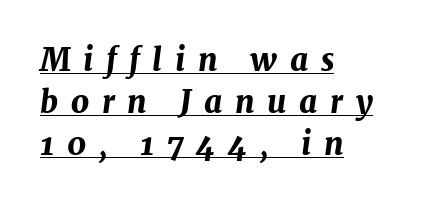
The image shows 31 px bold type, italic (leaning right); set left-aligned, normal line spacing (1.36x), unusually wide letter spacing (+0.41 em), underlined; medium stroke contrast and a medium x-height.
